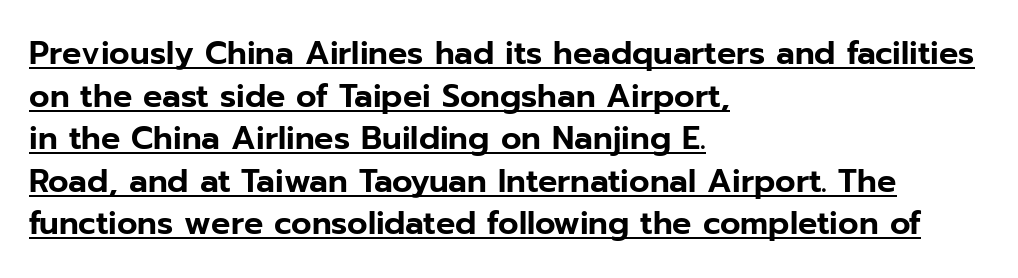
{"serif": "no", "italic": "no", "width": "normal", "stroke_contrast": "low", "x_height": "medium", "monospaced": "no", "underline": "yes", "align": "left", "line_spacing": "normal", "line_spacing_ratio": 1.33, "letter_spacing": "normal", "letter_spacing_em": 0.0, "glyph_px": 32}
